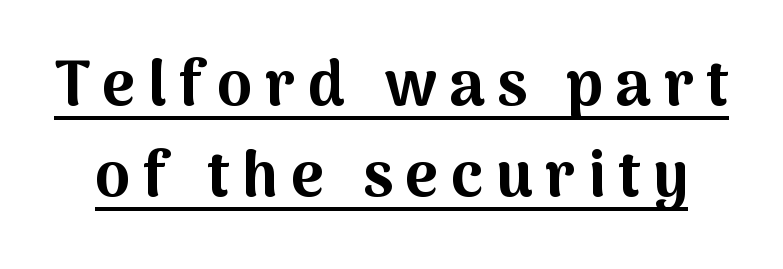
{"serif": "no", "italic": "no", "bold": "yes", "weight": "bold", "width": "normal", "stroke_contrast": "medium", "x_height": "medium", "monospaced": "no", "underline": "yes", "line_spacing": "normal", "line_spacing_ratio": 1.44, "letter_spacing": "wide", "letter_spacing_em": 0.2, "glyph_px": 63}
